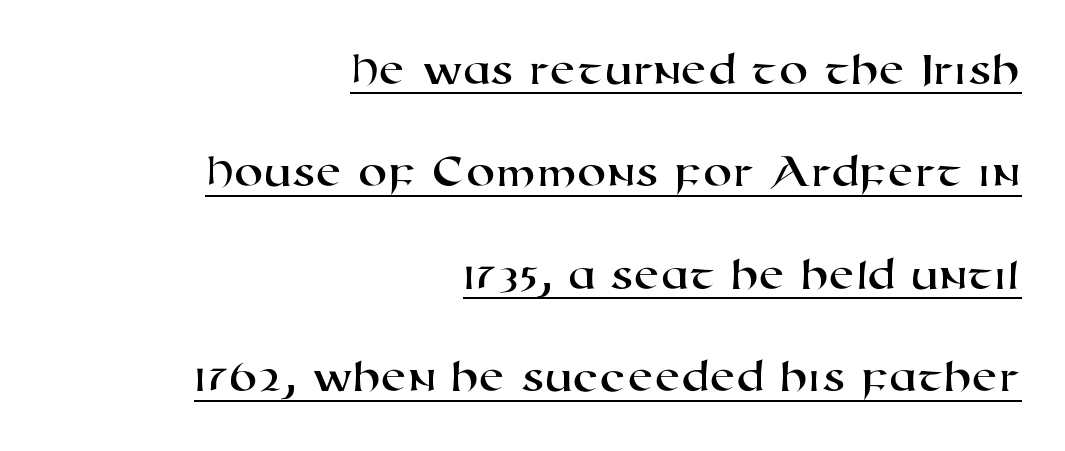
{"serif": "no", "width": "wide", "stroke_contrast": "high", "x_height": "medium", "monospaced": "no", "underline": "yes", "align": "right", "line_spacing": "loose", "line_spacing_ratio": 2.18, "letter_spacing": "normal", "letter_spacing_em": 0.0, "glyph_px": 47}
